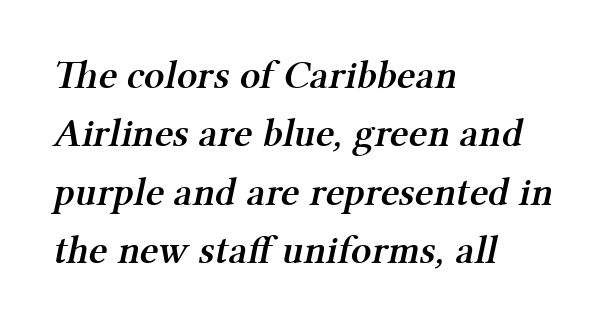
The image shows 40 px semibold serif type; set left-aligned, normal line spacing (1.46x), normal letter spacing, not underlined; medium stroke contrast and a medium x-height.
